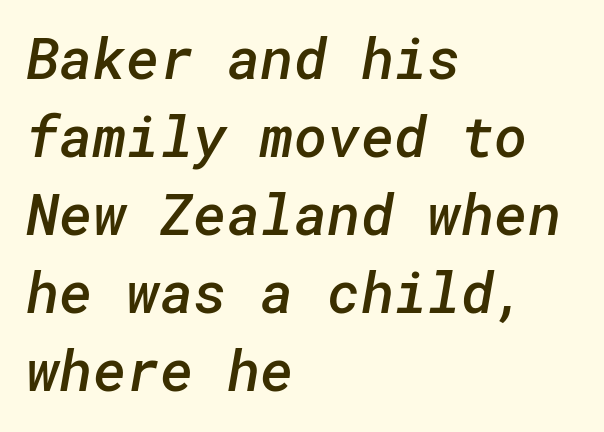
The image shows 57 px semibold sans-serif type; set left-aligned, normal line spacing (1.37x), normal letter spacing, not underlined; low stroke contrast and a medium x-height.
